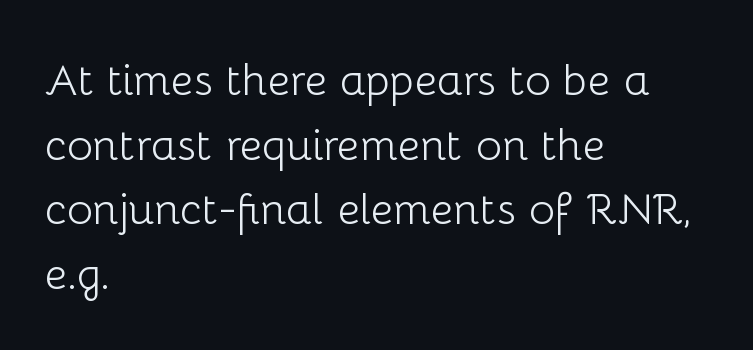
The image shows 44 px light sans-serif type, upright; set left-aligned, normal line spacing (1.47x), normal letter spacing, not underlined; low stroke contrast and a medium x-height.
